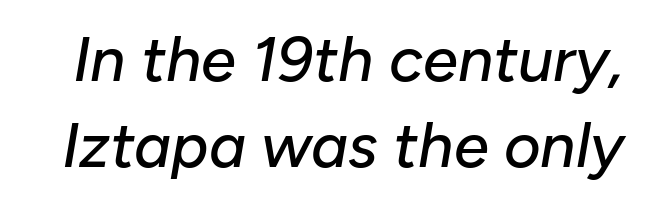
Q: Is the text italic (slanted)? A: Yes, it leans right by about 10 degrees.
Q: Is the text underlined? A: No.
Q: Is the spacing between letters normal or unusually wide? A: Normal.
Q: Is the spacing between lines tight, normal or loose? A: Normal.
Q: Width (condensed, normal, or wide)? A: Normal.
Q: Stroke contrast? A: Low.
Q: x-height? A: Medium.
Q: Monospaced? A: No.
